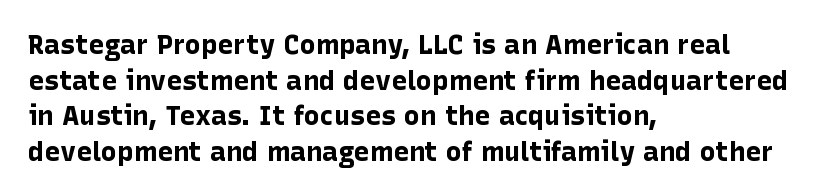
{"italic": "no", "bold": "yes", "underline": "no", "align": "left", "line_spacing": "normal", "line_spacing_ratio": 1.32, "letter_spacing": "normal", "letter_spacing_em": 0.0, "glyph_px": 27}
